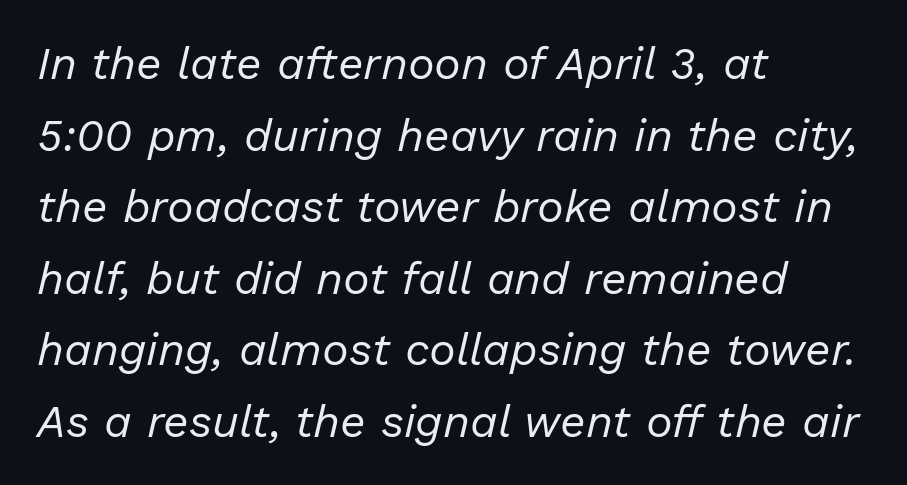
The image shows 45 px regular-weight type, italic (leaning right); set left-aligned, normal line spacing (1.59x), normal letter spacing, not underlined; low stroke contrast and a medium x-height.
